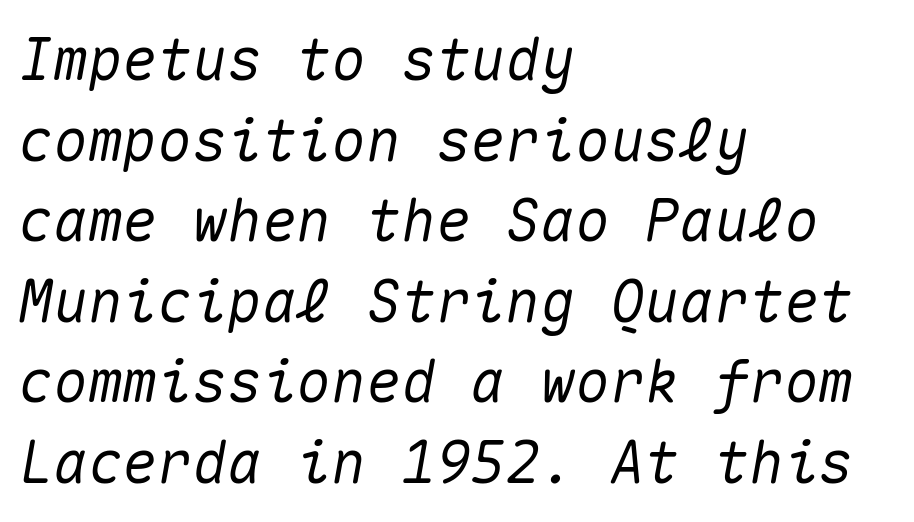
Line beginnings align vertically; line endings do not. Between one letter and the next there's only the usual sliver of space. Each row of text sits above clean, open space. Fixed-width glyphs throughout — classic coding-font behaviour.
